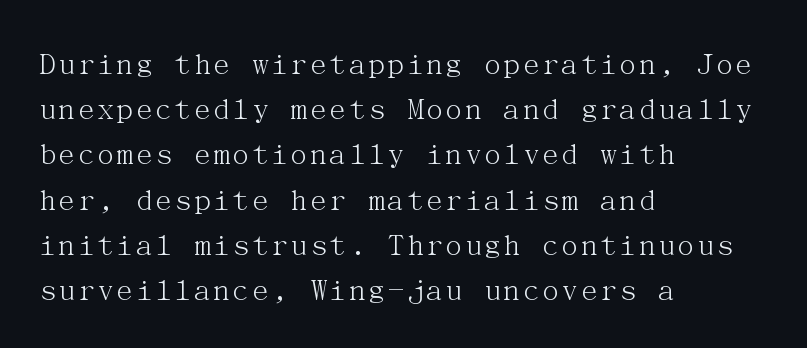
{"serif": "yes", "italic": "no", "bold": "no", "weight": "light", "width": "normal", "stroke_contrast": "medium", "x_height": "medium", "underline": "no", "align": "left", "line_spacing": "normal", "line_spacing_ratio": 1.37, "letter_spacing": "normal", "letter_spacing_em": 0.0, "glyph_px": 33}
